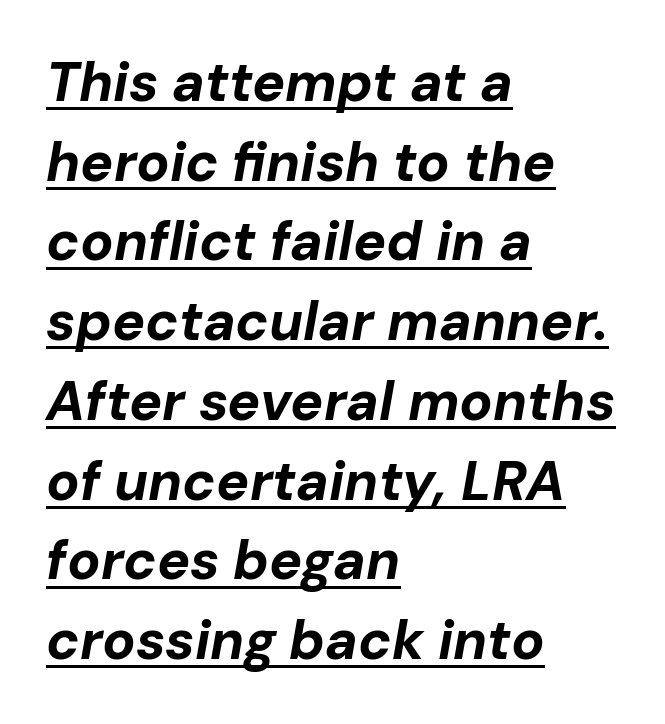
The image shows 55 px bold type, italic (leaning right); set left-aligned, normal line spacing (1.45x), normal letter spacing, underlined; low stroke contrast and a medium x-height.
